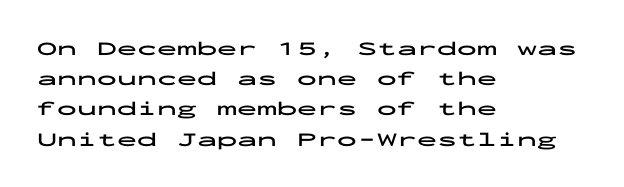
The image shows 20 px bold type, upright; set left-aligned, normal line spacing (1.51x), normal letter spacing, not underlined.
